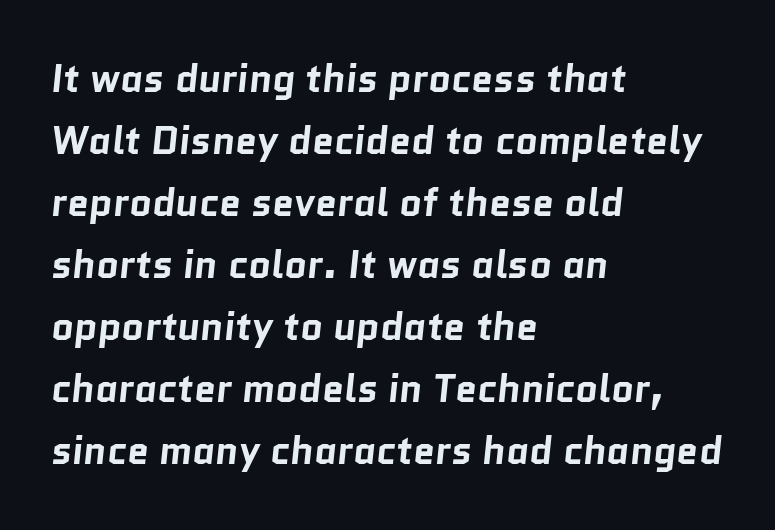
Q: Is the text bold? A: Yes.
Q: Is the typeface a serif or a sans-serif typeface? A: Sans-serif.
Q: Is the text underlined? A: No.
Q: How is the paragraph aligned? A: Left-aligned.
Q: Is the spacing between letters normal or unusually wide? A: Normal.
Q: Is the spacing between lines tight, normal or loose? A: Normal.
Q: Width (condensed, normal, or wide)? A: Normal.
Q: Stroke contrast? A: Low.
Q: x-height? A: Medium.
Q: Monospaced? A: No.
